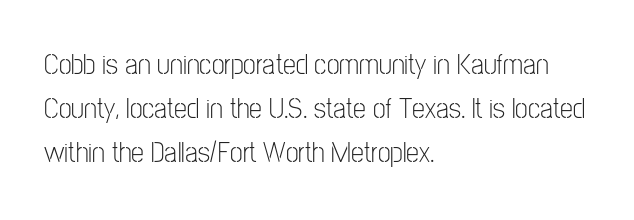
The image shows 29 px light, condensed sans-serif type, upright; set left-aligned, normal line spacing (1.51x), normal letter spacing, not underlined; low stroke contrast and a medium x-height.
